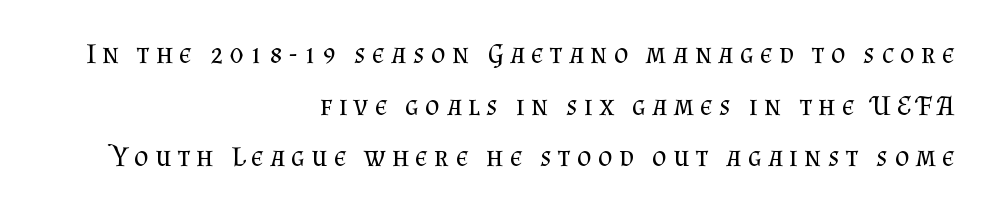
The image shows 28 px regular-weight serif type, upright; set right-aligned, line spacing 1.84x, unusually wide letter spacing (+0.23 em), not underlined; medium stroke contrast and a small x-height.
